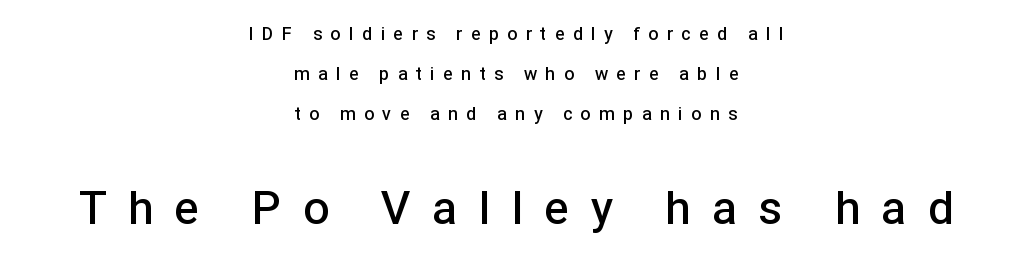
The image shows 46 px semibold sans-serif type, upright; set centered, loose line spacing (2.22x), unusually wide letter spacing (+0.48 em), not underlined; the second (bottom) block is 2.56x larger; low stroke contrast and a medium x-height.
